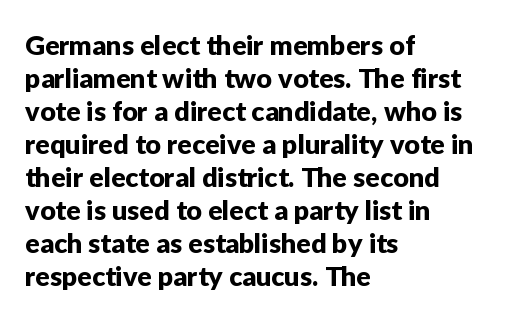
{"italic": "no", "underline": "no", "align": "left", "line_spacing_ratio": 1.22, "letter_spacing": "normal", "letter_spacing_em": 0.0, "glyph_px": 27}
